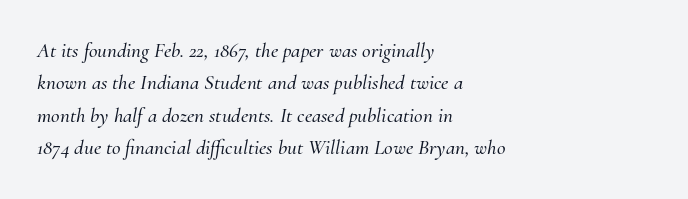
These lines are set flush left with a ragged right edge. The glyphs are unaccompanied by any horizontal stroke below them. Regarding leading, the lines here are spaced in the standard way. The letters are slanted; this is an italic face.
